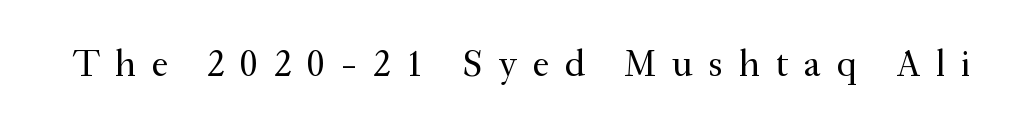
Q: Is the text bold? A: No.
Q: Is the text italic (slanted)? A: No, it is upright.
Q: Is the typeface a serif or a sans-serif typeface? A: Serif.
Q: Is the text underlined? A: No.
Q: Is the spacing between letters normal or unusually wide? A: Unusually wide.
Q: Width (condensed, normal, or wide)? A: Normal.
Q: Stroke contrast? A: Medium.
Q: x-height? A: Small.
Q: Monospaced? A: No.
